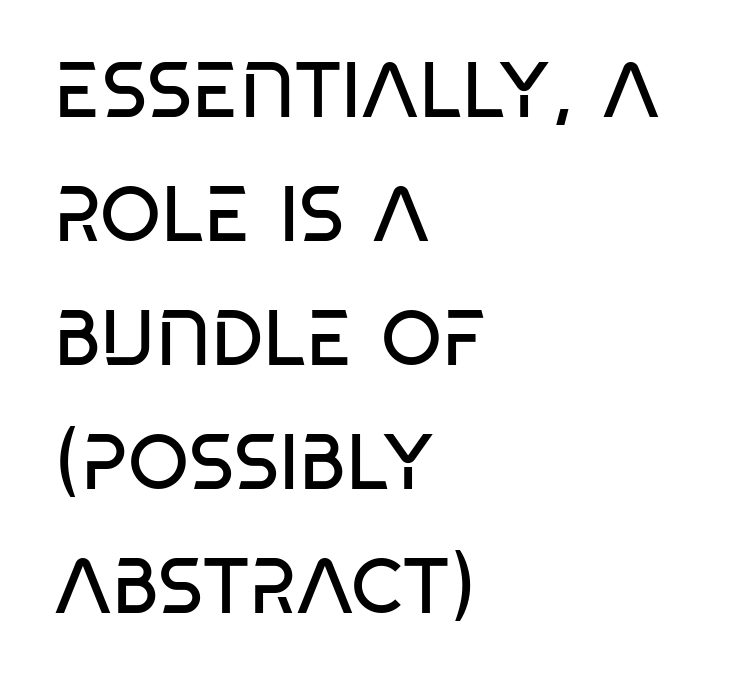
{"serif": "no", "italic": "no", "bold": "no", "weight": "regular", "width": "condensed", "stroke_contrast": "low", "x_height": "large", "monospaced": "no", "underline": "no", "align": "left", "line_spacing": "normal", "line_spacing_ratio": 1.59, "letter_spacing": "normal", "letter_spacing_em": 0.0, "glyph_px": 78}
